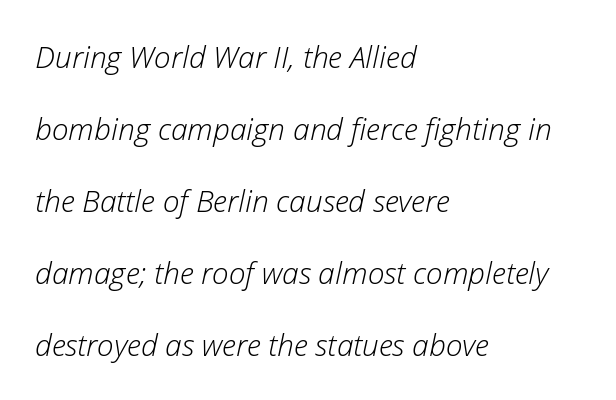
The image shows 30 px light type, italic (leaning right); set left-aligned, loose line spacing (2.4x), normal letter spacing, not underlined; low stroke contrast and a medium x-height.
